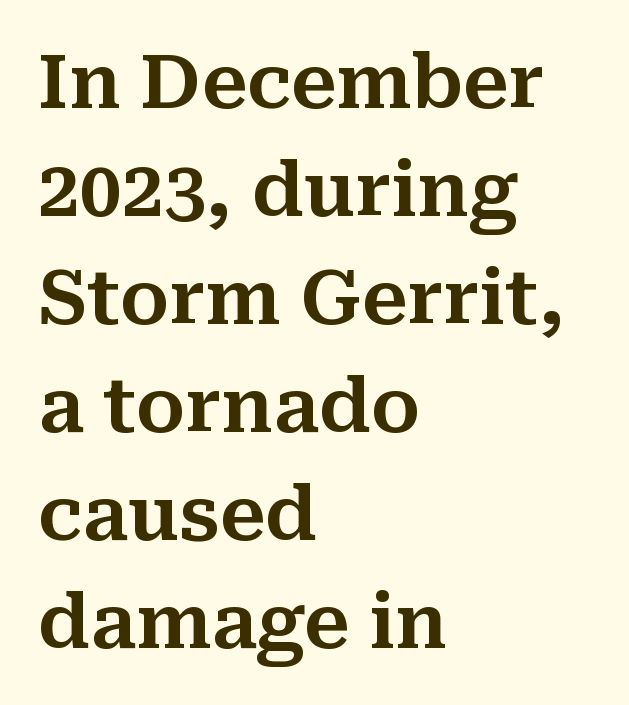
The image shows 75 px serif type, upright; set left-aligned, normal line spacing (1.44x), normal letter spacing, not underlined; medium stroke contrast and a medium x-height.
